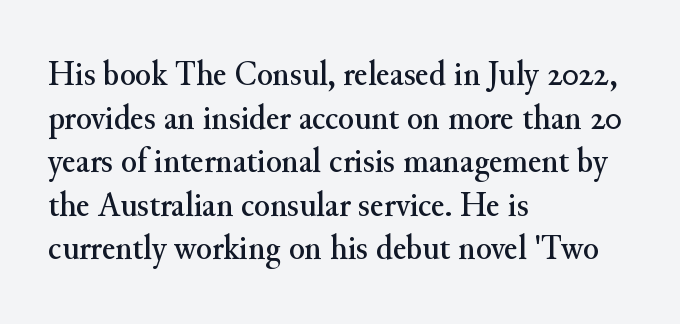
Q: Is the text italic (slanted)? A: No, it is upright.
Q: Is the typeface a serif or a sans-serif typeface? A: Serif.
Q: Is the text underlined? A: No.
Q: How is the paragraph aligned? A: Left-aligned.
Q: Is the spacing between letters normal or unusually wide? A: Normal.
Q: Width (condensed, normal, or wide)? A: Normal.
Q: Stroke contrast? A: Medium.
Q: x-height? A: Small.
Q: Monospaced? A: No.
